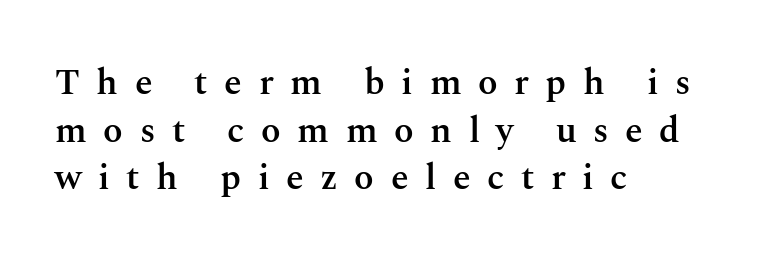
{"serif": "yes", "italic": "no", "bold": "semi", "weight": "semibold", "width": "normal", "stroke_contrast": "medium", "x_height": "medium", "monospaced": "no", "underline": "no", "align": "left", "line_spacing": "normal", "line_spacing_ratio": 1.32, "letter_spacing": "wide", "letter_spacing_em": 0.46, "glyph_px": 36}
